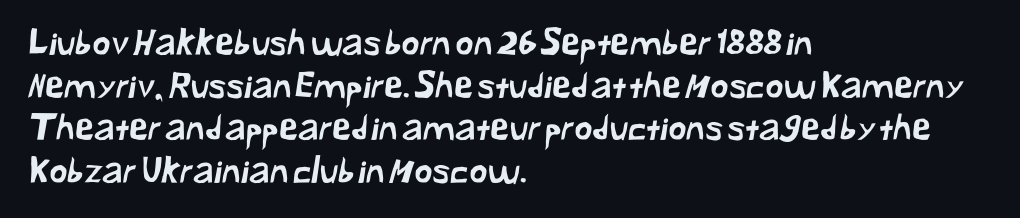
The image shows 35 px sans-serif type; set left-aligned, line spacing 1.22x, normal letter spacing, not underlined; low stroke contrast and a medium x-height.
